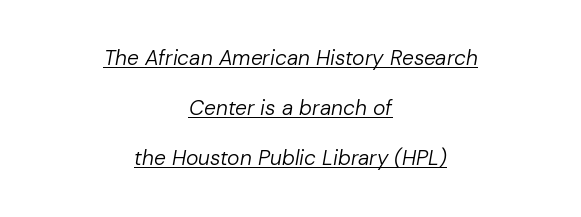
Q: Is the text bold? A: No.
Q: Is the text italic (slanted)? A: Yes, it leans right by about 10 degrees.
Q: Is the text underlined? A: Yes.
Q: How is the paragraph aligned? A: Centered.
Q: Is the spacing between letters normal or unusually wide? A: Normal.
Q: Is the spacing between lines tight, normal or loose? A: Loose.
